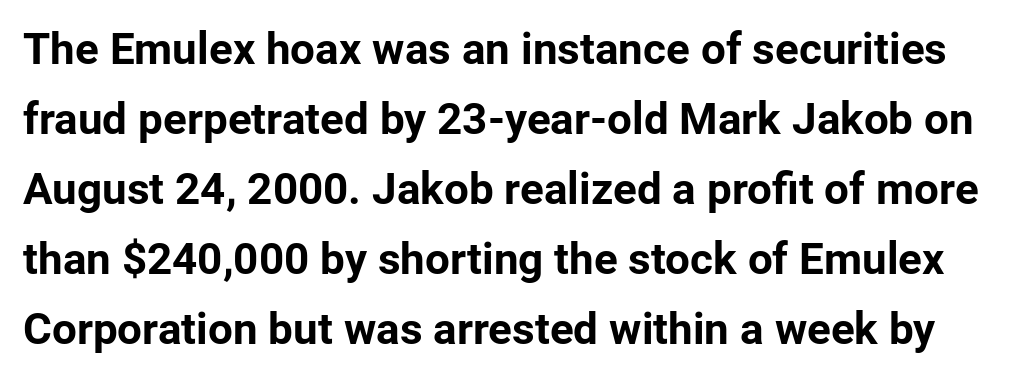
Q: Is the text bold? A: Yes.
Q: Is the text italic (slanted)? A: No, it is upright.
Q: Is the typeface a serif or a sans-serif typeface? A: Sans-serif.
Q: Is the text underlined? A: No.
Q: Is the spacing between letters normal or unusually wide? A: Normal.
Q: Is the spacing between lines tight, normal or loose? A: Normal.
Q: Width (condensed, normal, or wide)? A: Normal.
Q: Stroke contrast? A: Low.
Q: x-height? A: Medium.
Q: Monospaced? A: No.
